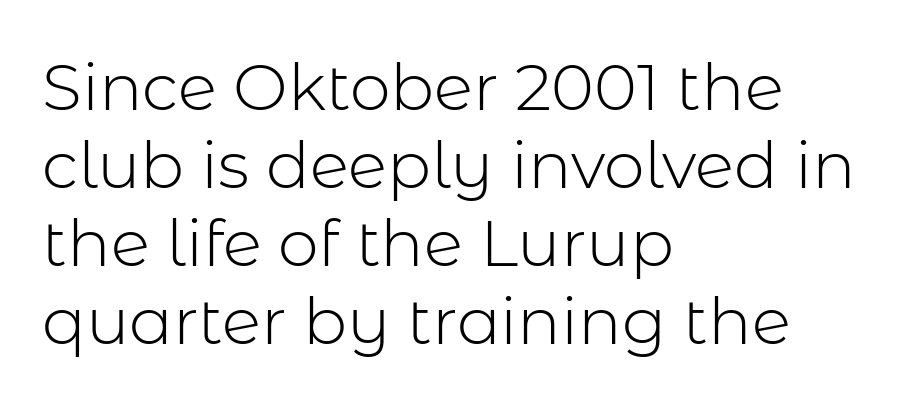
{"serif": "no", "italic": "no", "bold": "no", "weight": "light", "width": "normal", "stroke_contrast": "low", "x_height": "medium", "monospaced": "no", "underline": "no", "align": "left", "line_spacing_ratio": 1.2, "letter_spacing": "normal", "letter_spacing_em": 0.0, "glyph_px": 65}
